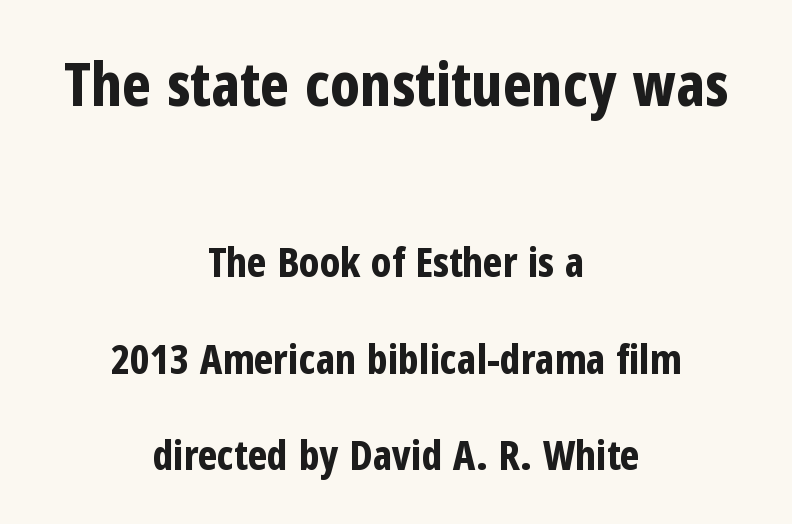
Q: Is the text bold? A: Yes.
Q: Is the text italic (slanted)? A: No, it is upright.
Q: Is the typeface a serif or a sans-serif typeface? A: Sans-serif.
Q: Is the text underlined? A: No.
Q: How is the paragraph aligned? A: Centered.
Q: Is the spacing between letters normal or unusually wide? A: Normal.
Q: Is the spacing between lines tight, normal or loose? A: Loose.
Q: Which block of text is set in a larger size, the first (top) or the second (bottom)? A: The first (top) one.
Q: Width (condensed, normal, or wide)? A: Condensed.
Q: Stroke contrast? A: Low.
Q: x-height? A: Medium.
Q: Monospaced? A: No.
